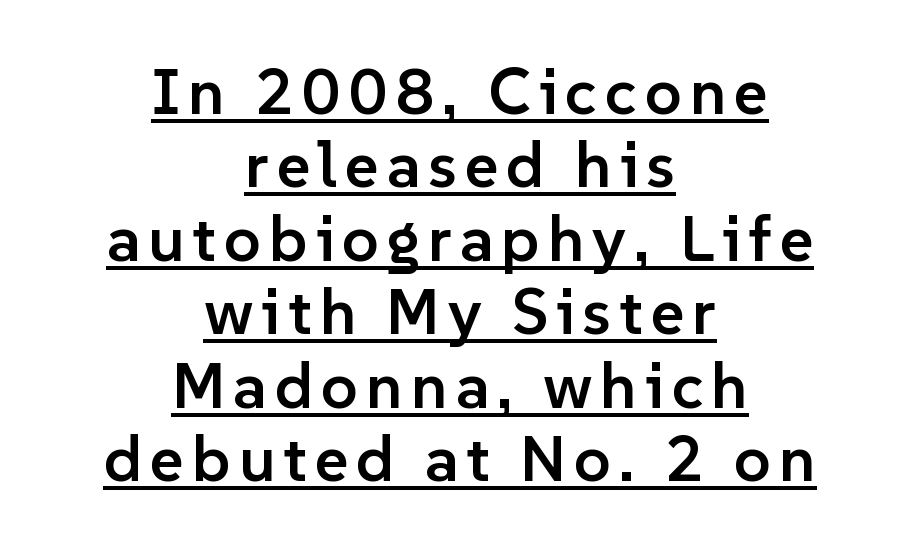
The image shows 65 px semibold sans-serif type, upright; set centered, tight line spacing (1.13x), underlined; low stroke contrast and a medium x-height.
